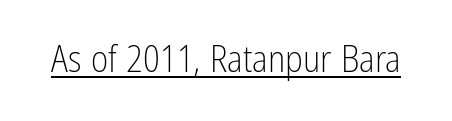
Q: Is the text bold? A: No.
Q: Is the text italic (slanted)? A: No, it is upright.
Q: Is the typeface a serif or a sans-serif typeface? A: Sans-serif.
Q: Is the text underlined? A: Yes.
Q: Is the spacing between letters normal or unusually wide? A: Normal.
Q: Width (condensed, normal, or wide)? A: Condensed.
Q: Stroke contrast? A: Low.
Q: x-height? A: Medium.
Q: Monospaced? A: No.
